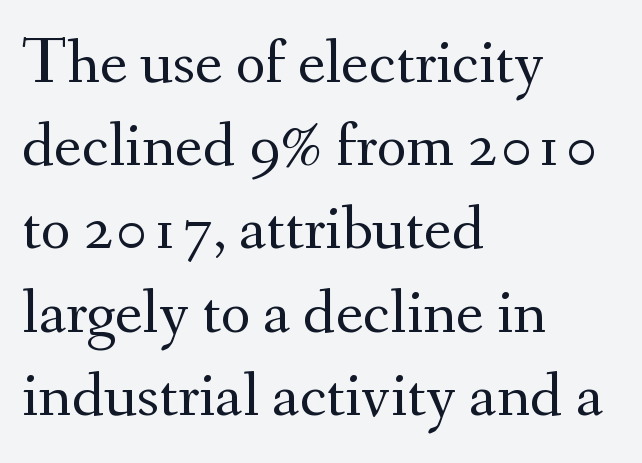
Q: Is the text bold? A: No.
Q: Is the text italic (slanted)? A: No, it is upright.
Q: Is the typeface a serif or a sans-serif typeface? A: Serif.
Q: Is the text underlined? A: No.
Q: How is the paragraph aligned? A: Left-aligned.
Q: Is the spacing between letters normal or unusually wide? A: Normal.
Q: Is the spacing between lines tight, normal or loose? A: Normal.
Q: Width (condensed, normal, or wide)? A: Normal.
Q: Stroke contrast? A: Medium.
Q: x-height? A: Small.
Q: Monospaced? A: No.
